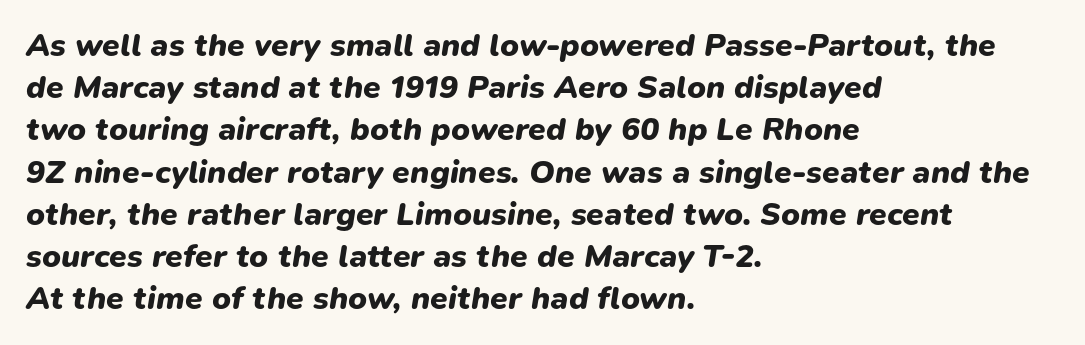
The image shows 32 px heavy type, italic (leaning right); set left-aligned, normal line spacing (1.32x), normal letter spacing, not underlined; low stroke contrast and a medium x-height.
